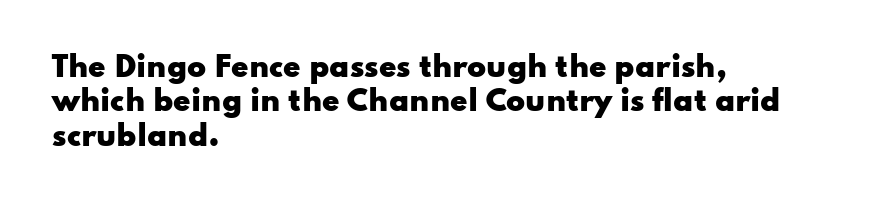
The image shows 28 px heavy, wide sans-serif type, upright; set left-aligned, line spacing 1.23x, normal letter spacing, not underlined; low stroke contrast and a small x-height.
